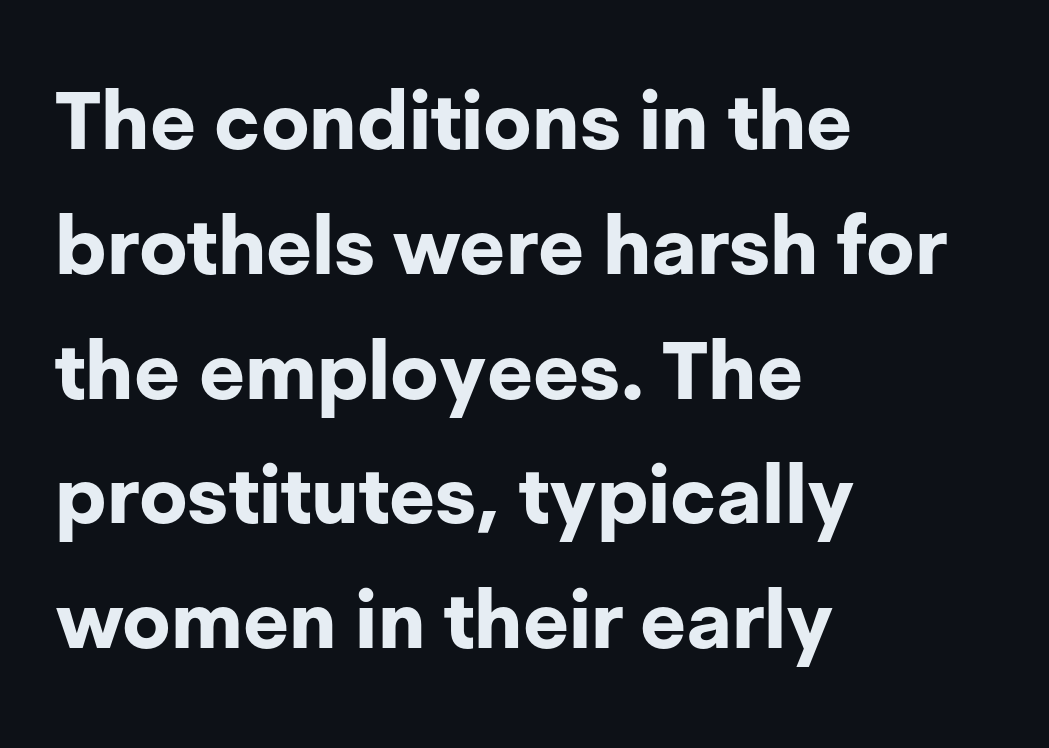
Font category for this specimen: sans-serif. Horizontal bands of white between lines are of average thickness. Inter-character spacing is left at the font's built-in metrics. The letters are bold, with thick, heavy strokes. Every row of glyphs begins at an identical x-position on the left. The rendering uses natural spacing where letterforms have individual widths.
